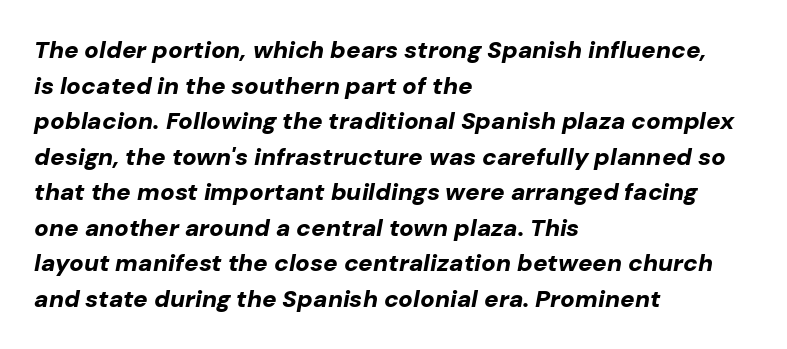
The rendering applies a slant to the glyphs. Beneath every word, the page is bare. Chunky letters — that's bold for sure. Default kerning and tracking; the words read as compact shapes. Reading down the column, the eye jumps a familiar distance to each next line.
